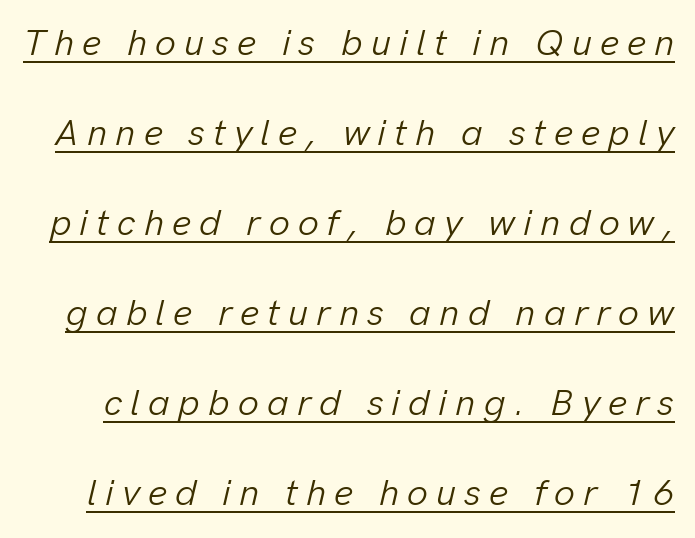
The axis of the letterforms is tilted away from vertical. The line-height multiplier appears high, well above default. This sample has the flowing, uneven cadence of proportional lettering. The gaps between neighbouring characters are conspicuously large. This is underlined copy, the kind a proofreader might mark for attention.
